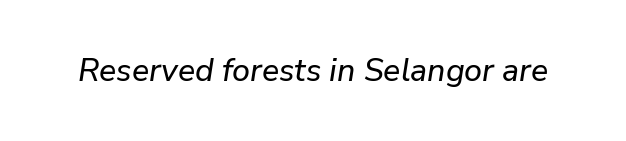
Q: Is the text italic (slanted)? A: Yes, it leans right by about 9 degrees.
Q: Is the text underlined? A: No.
Q: Is the spacing between letters normal or unusually wide? A: Normal.
Q: Width (condensed, normal, or wide)? A: Normal.
Q: Stroke contrast? A: Low.
Q: x-height? A: Medium.
Q: Monospaced? A: No.
